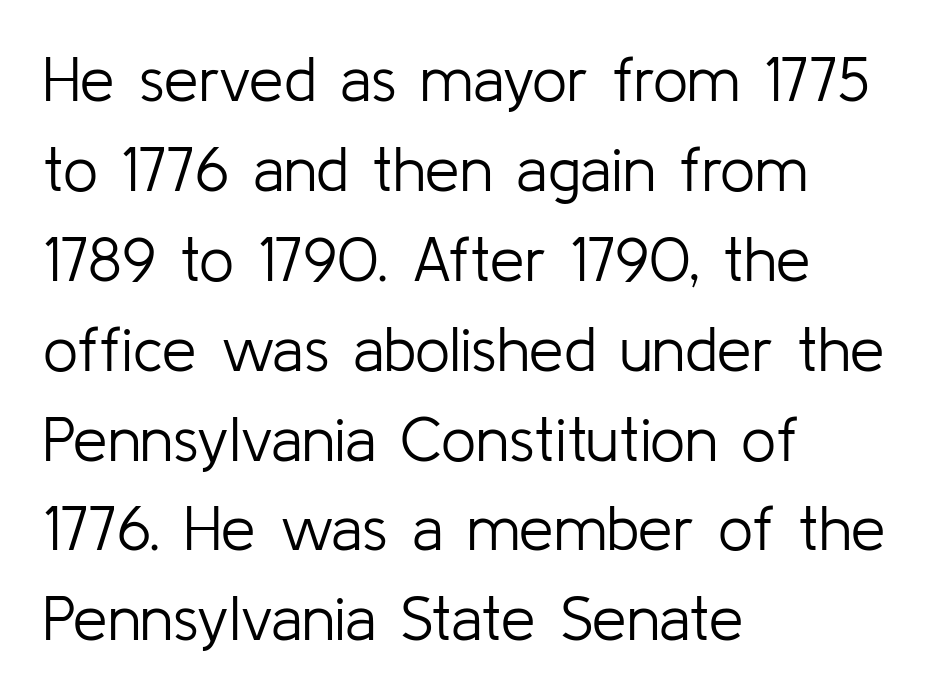
The image shows 62 px light sans-serif type, upright; set left-aligned, normal line spacing (1.45x), normal letter spacing, not underlined; low stroke contrast and a medium x-height.
